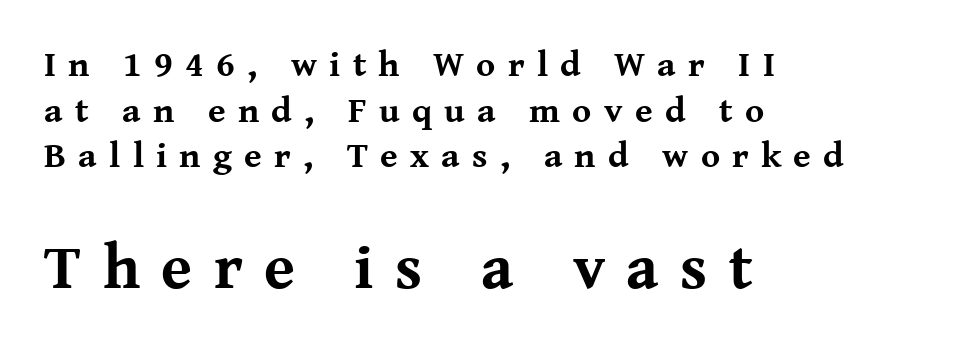
Typeset ragged right — the left edge is the straight one. This rendering employs a face with finishing strokes, i.e., a serif. Ordinary non-slanted type is in use. Bigger letters appear in the bottom chunk; the top chunk is reduced.
